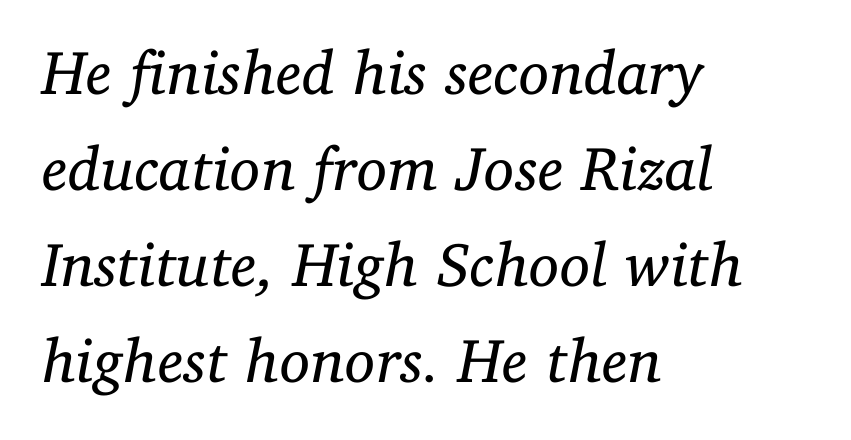
Each row of text sits above clean, open space. The glyphs look as if they've been sheared to an angle. Nothing heavy about these letters — not bold at all. The rendering shows small feet on the letterforms — a serif design.
